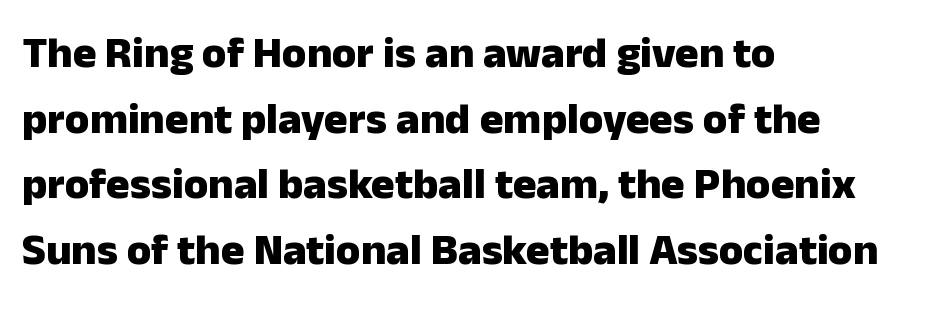
The font's upright variant was chosen for this text. Honestly, the letter spacing is just normal — you wouldn't notice it. The characters display no serif detailing; their extremities are plain. Here the designer chose a conventional face with non-uniform glyph widths.
